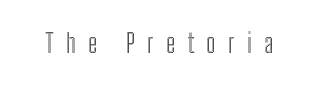
The image shows 26 px text type, upright; set unusually wide letter spacing (+0.47 em), not underlined.
